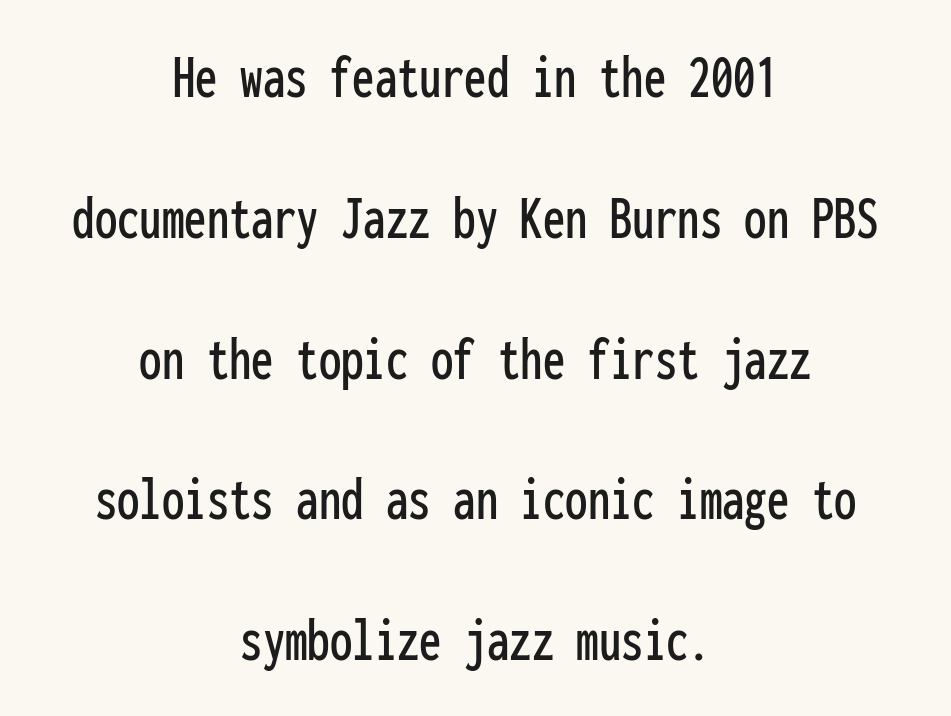
Q: Is the text italic (slanted)? A: No, it is upright.
Q: Is the typeface a serif or a sans-serif typeface? A: Sans-serif.
Q: Is the text underlined? A: No.
Q: How is the paragraph aligned? A: Centered.
Q: Is the spacing between letters normal or unusually wide? A: Normal.
Q: Is the spacing between lines tight, normal or loose? A: Loose.
Q: Width (condensed, normal, or wide)? A: Condensed.
Q: Stroke contrast? A: Low.
Q: x-height? A: Medium.
Q: Monospaced? A: Yes.
